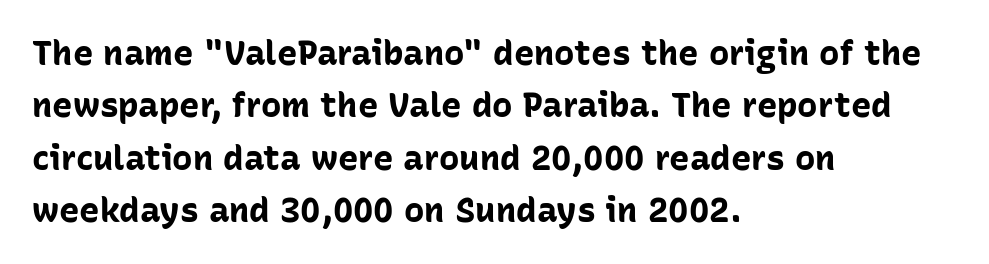
Observe the ordinary spacing: letters are neighbours, not strangers. Here the designer chose a conventional face with non-uniform glyph widths. Honestly, the row spacing looks completely unremarkable. Chunky letters — that's bold for sure. Upright lettering throughout.
